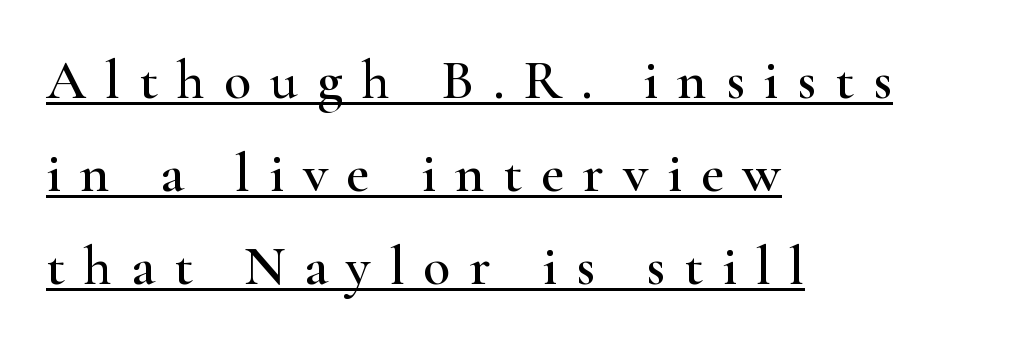
The image shows 56 px wide serif type, upright; set left-aligned, normal line spacing (1.66x), unusually wide letter spacing (+0.34 em), underlined; high stroke contrast and a small x-height.
